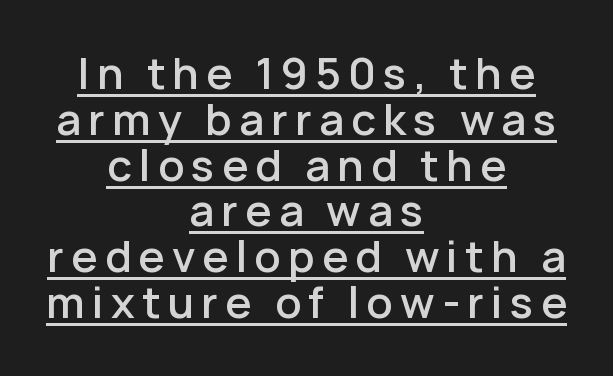
Q: Is the text bold? A: Semi-bold.
Q: Is the text italic (slanted)? A: No, it is upright.
Q: Is the typeface a serif or a sans-serif typeface? A: Sans-serif.
Q: Is the text underlined? A: Yes.
Q: How is the paragraph aligned? A: Centered.
Q: Is the spacing between lines tight, normal or loose? A: Tight.
Q: Width (condensed, normal, or wide)? A: Normal.
Q: Stroke contrast? A: Low.
Q: x-height? A: Medium.
Q: Monospaced? A: No.
